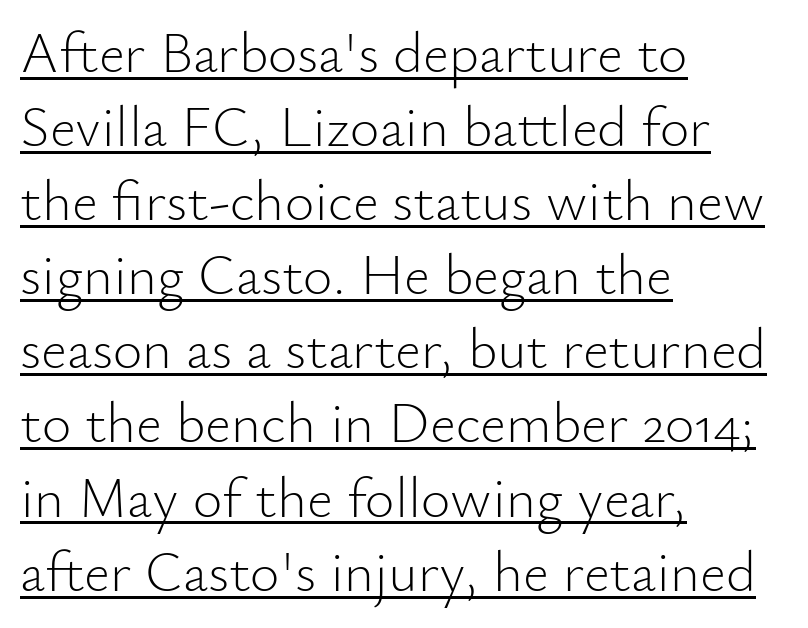
{"serif": "no", "italic": "no", "bold": "no", "weight": "light", "width": "normal", "stroke_contrast": "low", "x_height": "small", "monospaced": "no", "underline": "yes", "align": "left", "line_spacing": "normal", "line_spacing_ratio": 1.3, "letter_spacing": "normal", "letter_spacing_em": 0.0, "glyph_px": 57}
